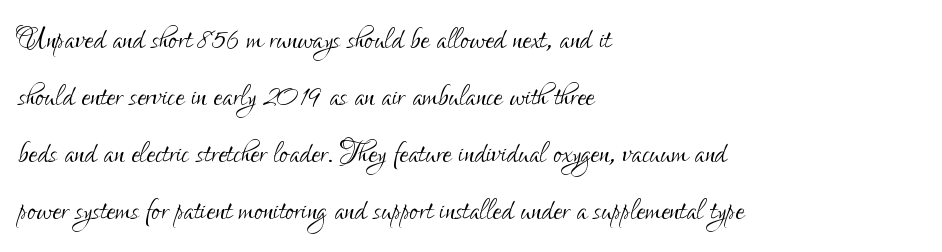
Think of a printed novel: that variable character pitch is what you see here. This sample uses plain, unmodified letter spacing. The passage shown is not bold in any degree. The font family rendered here belongs to the sans-serif group. The block of text has a typical density, with ordinary space between rows.
